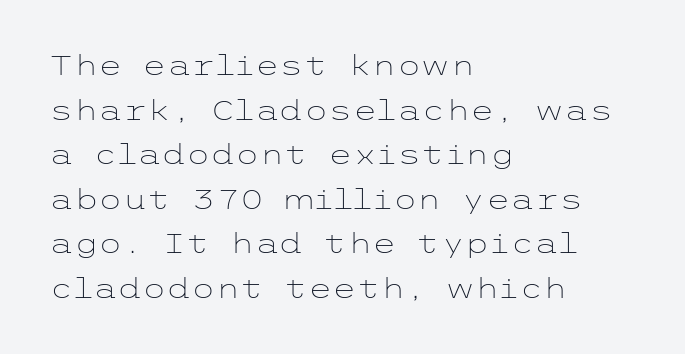
The horizontal fit of the characters is conventional and even. Typeset ragged right — the left edge is the straight one. The string is rendered with underlining switched off. Vertical spacing — default.
